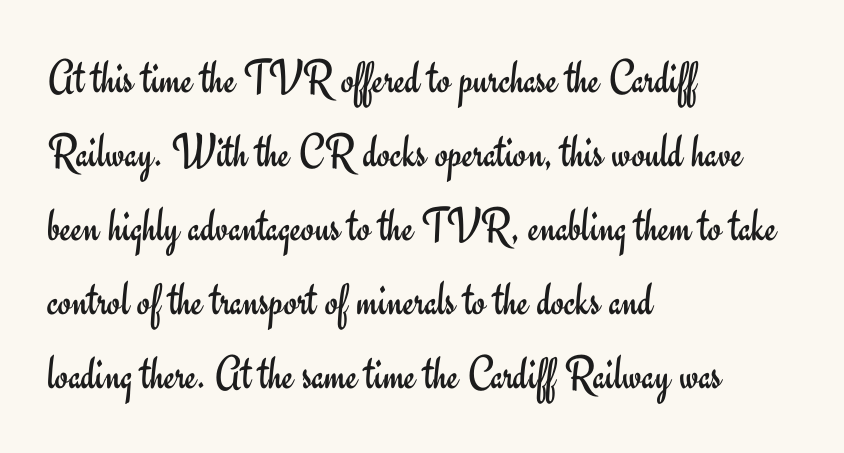
{"serif": "no", "bold": "no", "weight": "regular", "width": "normal", "stroke_contrast": "low", "x_height": "small", "monospaced": "no", "underline": "no", "align": "left", "line_spacing": "normal", "line_spacing_ratio": 1.54, "letter_spacing": "normal", "letter_spacing_em": 0.0, "glyph_px": 48}
